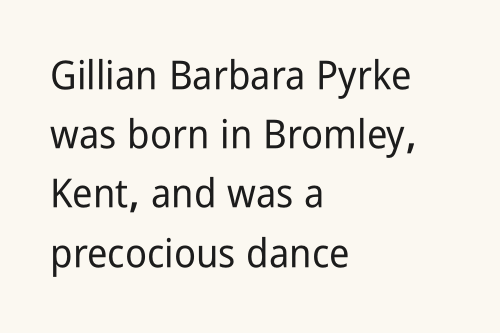
Q: Is the text italic (slanted)? A: No, it is upright.
Q: Is the typeface a serif or a sans-serif typeface? A: Sans-serif.
Q: Is the text underlined? A: No.
Q: How is the paragraph aligned? A: Left-aligned.
Q: Is the spacing between letters normal or unusually wide? A: Normal.
Q: Is the spacing between lines tight, normal or loose? A: Normal.
Q: Width (condensed, normal, or wide)? A: Condensed.
Q: Stroke contrast? A: Low.
Q: x-height? A: Medium.
Q: Monospaced? A: No.
